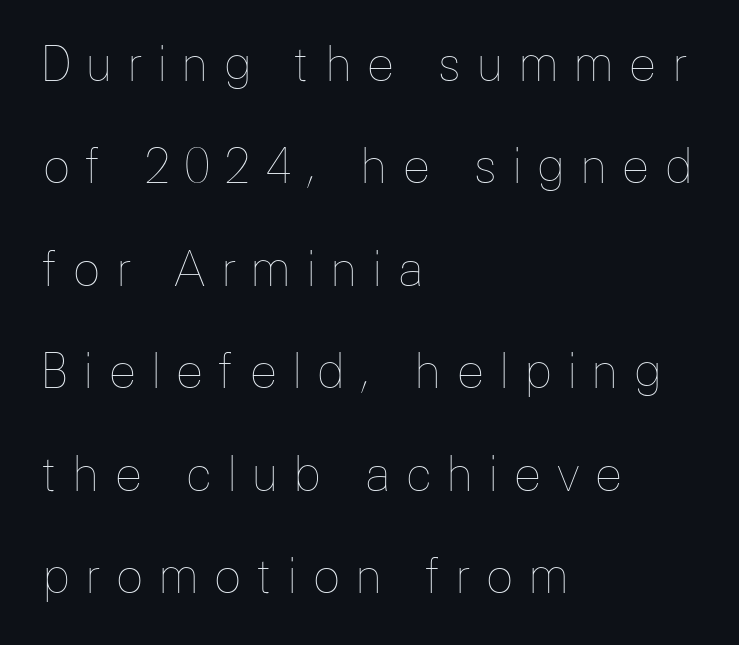
Q: Is the text bold? A: No.
Q: Is the text italic (slanted)? A: No, it is upright.
Q: Is the text underlined? A: No.
Q: How is the paragraph aligned? A: Left-aligned.
Q: Is the spacing between letters normal or unusually wide? A: Unusually wide.
Q: Is the spacing between lines tight, normal or loose? A: Loose.
Q: Width (condensed, normal, or wide)? A: Normal.
Q: Stroke contrast? A: Low.
Q: x-height? A: Medium.
Q: Monospaced? A: No.
